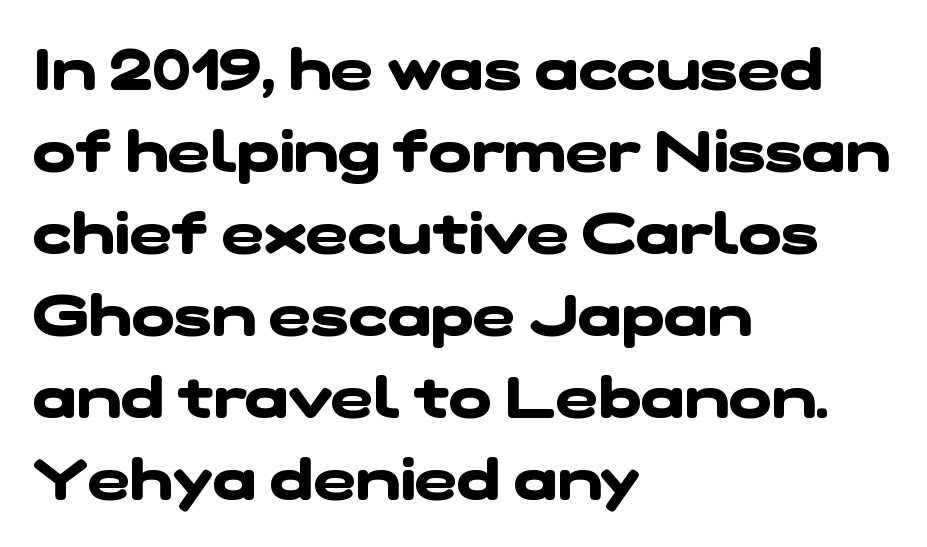
Spacing verdict: proportional, widths tailored to each character. The letterforms sit shoulder to shoulder at normal distance. How would I describe the line gaps? Plain and ordinary. Alignment: flush left. Stroke terminals: plain, sans-serif. The typesetting leans heavy: a genuine bold.
